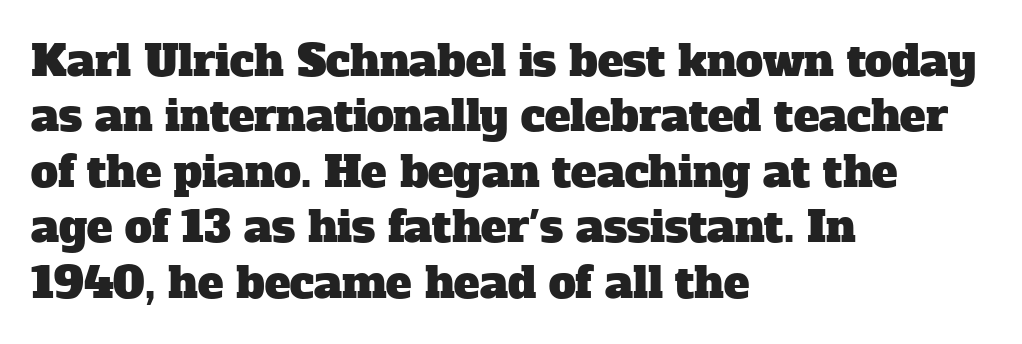
{"serif": "yes", "width": "normal", "stroke_contrast": "low", "x_height": "medium", "monospaced": "no", "underline": "no", "align": "left", "line_spacing": "normal", "line_spacing_ratio": 1.29, "letter_spacing": "normal", "letter_spacing_em": 0.0, "glyph_px": 43}
